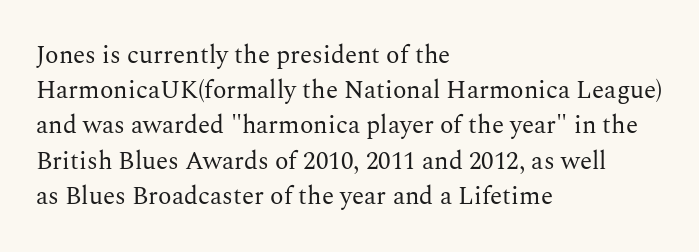
Weight: not bold — regular or lighter. Summary of vertical rhythm: regular, with standard interline spacing. Italic? Not at all — the glyphs are vertical. Words appear dense and cohesive because spacing is normal. Glance below the letters and you will spot only blank space.
